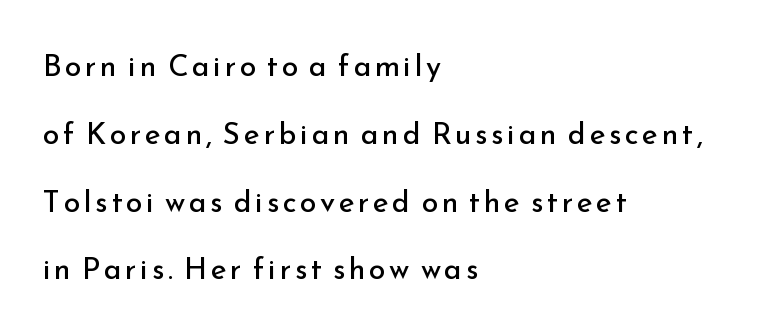
The letters stand straight up with perfectly vertical stems. Check where the strokes stop: nothing finishes them off — pure sans. The line-height multiplier appears high, well above default. Stroke mass is kept to a normal reading level or below. A student would call this left alignment; a typographer would say flush left, rag right. These lines are rendered in a variable-pitch font.
